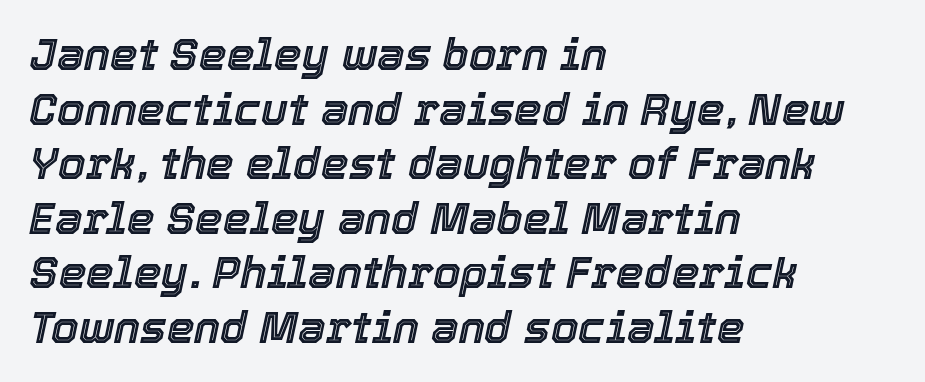
The image shows 44 px text type, italic (leaning right); set left-aligned, line spacing 1.24x, normal letter spacing, not underlined; a medium x-height.
